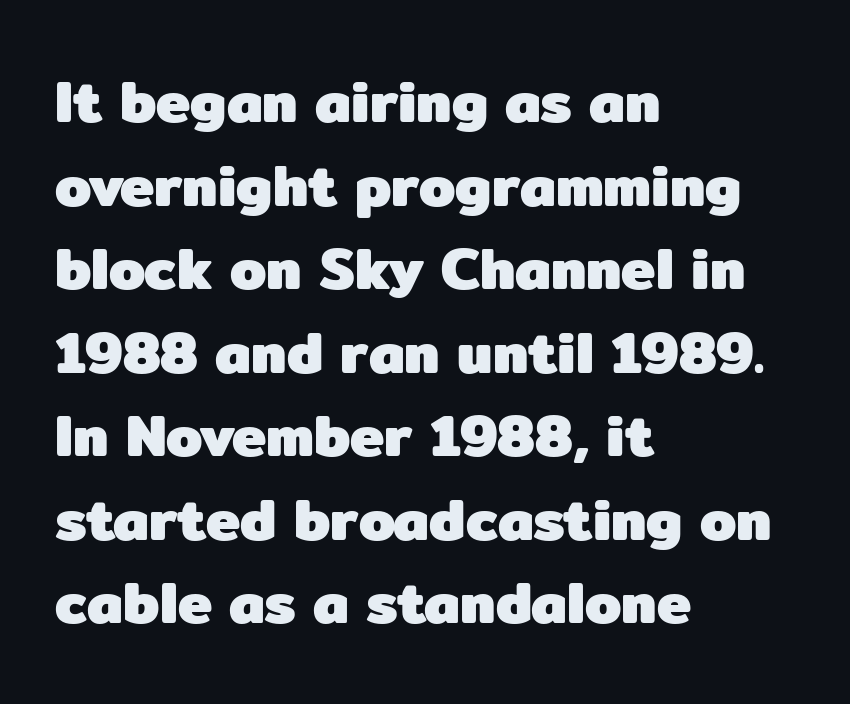
The font is running at its bold setting. Summary of vertical rhythm: regular, with standard interline spacing. Is the block centered? No — it sits flush against the left margin. Serif or sans? Sans — the stroke terminals are bare. Spacing between characters is what you'd get straight out of the box.
